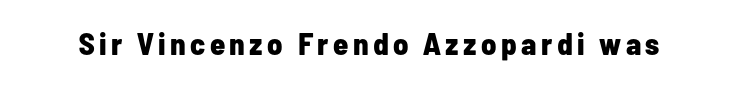
Is this a sans? Yes — the strokes have no serifs. The strip under each line holds only bare page. Typographic density is high because the face is bold. Rendered with straight, roman letterforms. Think of a printed novel: that variable character pitch is what you see here.
